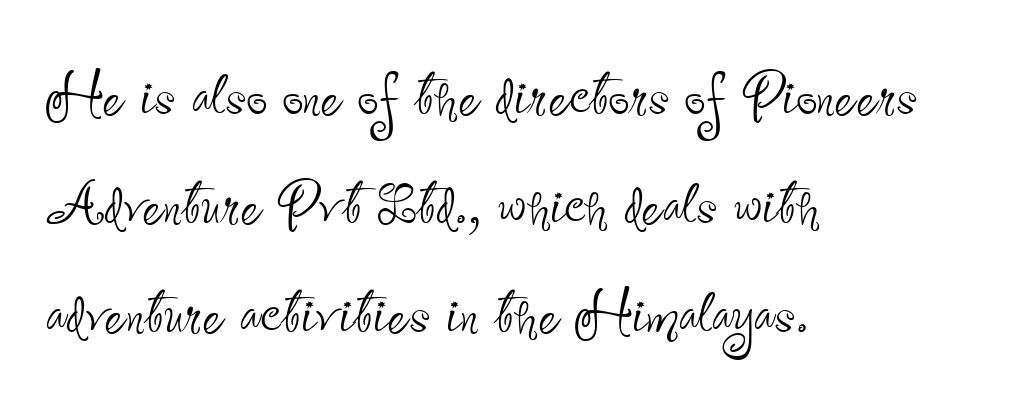
{"serif": "no", "bold": "no", "weight": "thin", "width": "condensed", "stroke_contrast": "low", "x_height": "small", "monospaced": "no", "underline": "no", "align": "left", "line_spacing": "normal", "line_spacing_ratio": 1.47, "letter_spacing": "normal", "letter_spacing_em": 0.0, "glyph_px": 74}
